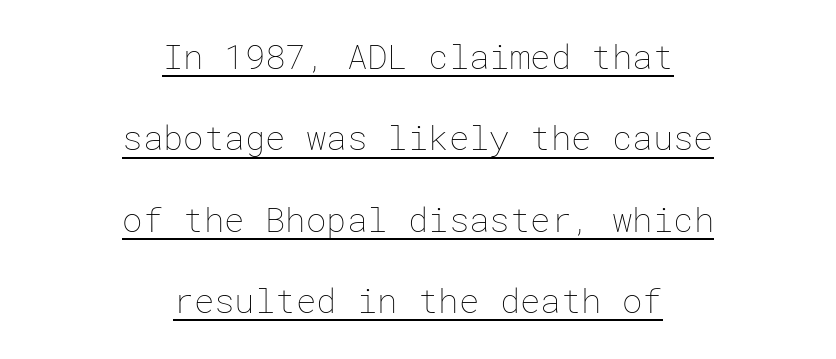
Q: Is the text bold? A: No.
Q: Is the text italic (slanted)? A: No, it is upright.
Q: Is the text underlined? A: Yes.
Q: How is the paragraph aligned? A: Centered.
Q: Is the spacing between letters normal or unusually wide? A: Normal.
Q: Is the spacing between lines tight, normal or loose? A: Loose.
Q: Width (condensed, normal, or wide)? A: Normal.
Q: Stroke contrast? A: Low.
Q: x-height? A: Medium.
